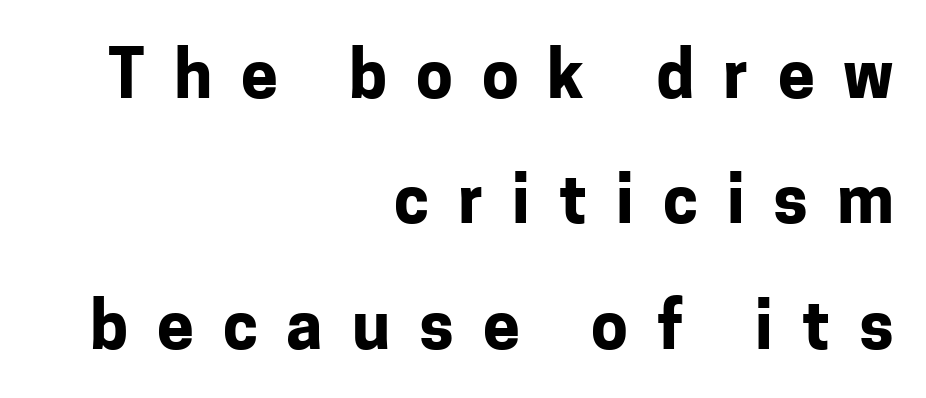
{"serif": "no", "italic": "no", "bold": "yes", "weight": "bold", "width": "normal", "stroke_contrast": "low", "x_height": "medium", "monospaced": "no", "underline": "no", "align": "right", "line_spacing": "loose", "line_spacing_ratio": 1.9, "letter_spacing": "wide", "letter_spacing_em": 0.44, "glyph_px": 66}
